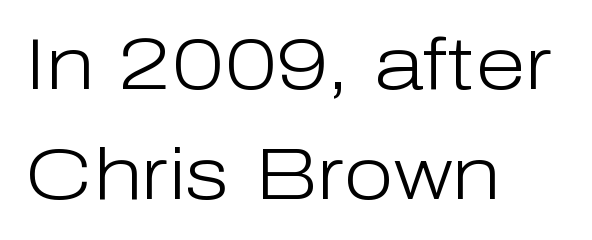
The image shows 73 px light sans-serif type, upright; set left-aligned, normal line spacing (1.51x), normal letter spacing, not underlined; low stroke contrast and a medium x-height.
